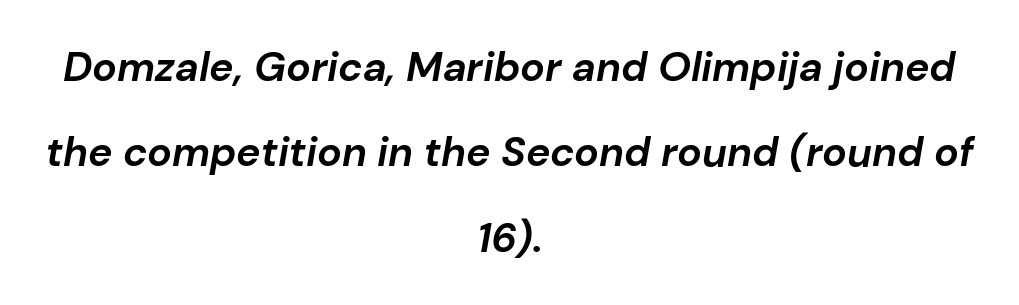
Is the type slanted? Yes — the strokes lean at a clear angle. The compositor balanced each line on the midline. Looks like regular typesetting: each glyph gets only the width it needs. You could call the tracking neutral — neither tight nor loose. Baseline-to-baseline distance is far greater than the letter height.
